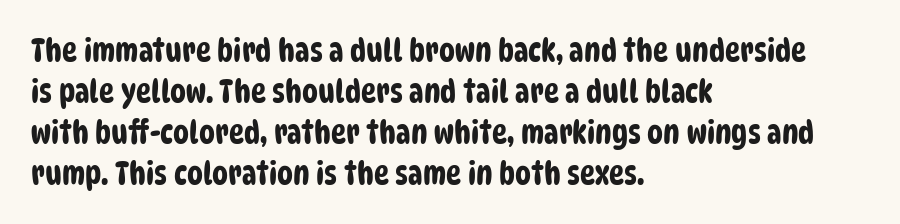
The image shows 32 px condensed sans-serif type; set left-aligned, normal line spacing (1.28x), normal letter spacing, not underlined; low stroke contrast and a large x-height.
